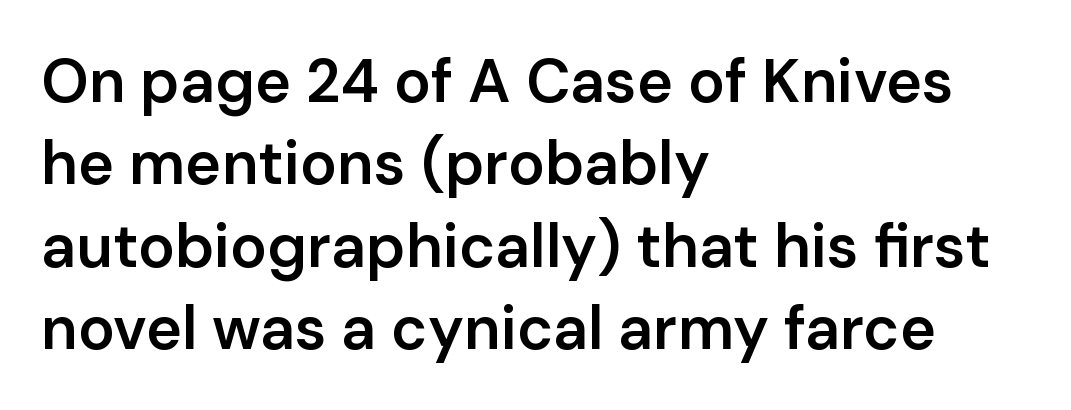
The image shows 61 px semibold sans-serif type, upright; set left-aligned, normal line spacing (1.35x), normal letter spacing, not underlined; low stroke contrast and a medium x-height.
